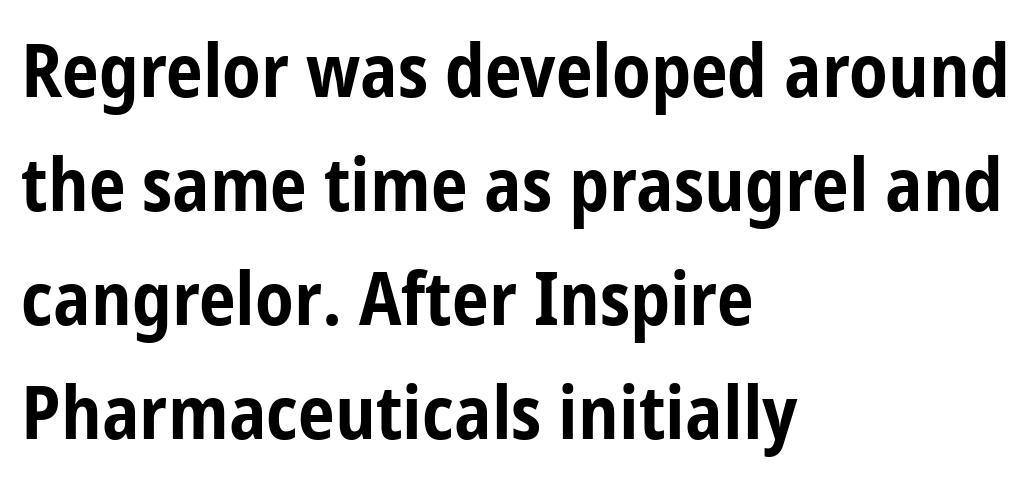
The paragraph has a hard left edge and a soft right edge. In terms of letterform style, serifs are entirely absent. Beneath every word, the page is bare. This sample uses plain, unmodified letter spacing. Bold? Absolutely — the strokes are thick and heavy.
